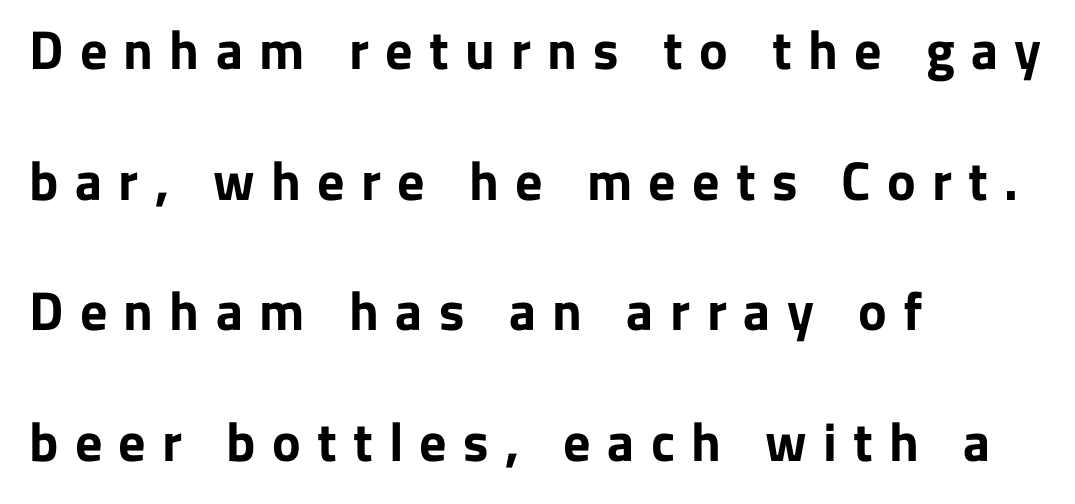
Q: Is the text bold? A: Yes.
Q: Is the text italic (slanted)? A: No, it is upright.
Q: Is the typeface a serif or a sans-serif typeface? A: Sans-serif.
Q: Is the text underlined? A: No.
Q: How is the paragraph aligned? A: Left-aligned.
Q: Is the spacing between letters normal or unusually wide? A: Unusually wide.
Q: Is the spacing between lines tight, normal or loose? A: Loose.
Q: Width (condensed, normal, or wide)? A: Normal.
Q: Stroke contrast? A: Low.
Q: x-height? A: Medium.
Q: Monospaced? A: No.
